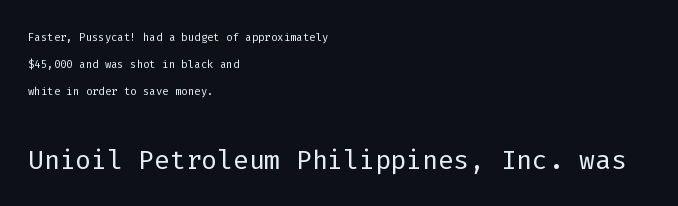
The image shows 37 px light sans-serif type, upright, monospaced; set left-aligned, line spacing 1.81x, normal letter spacing, not underlined; the second (bottom) block is 2.47x larger; low stroke contrast and a medium x-height.
